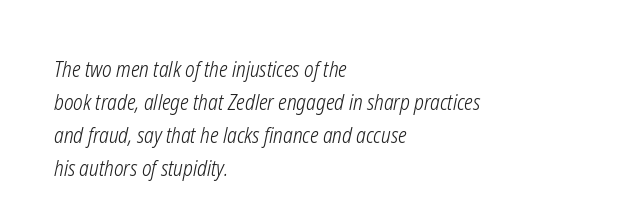
Q: Is the text bold? A: No.
Q: Is the text italic (slanted)? A: Yes, it leans right by about 12 degrees.
Q: Is the text underlined? A: No.
Q: How is the paragraph aligned? A: Left-aligned.
Q: Is the spacing between letters normal or unusually wide? A: Normal.
Q: Is the spacing between lines tight, normal or loose? A: Normal.
